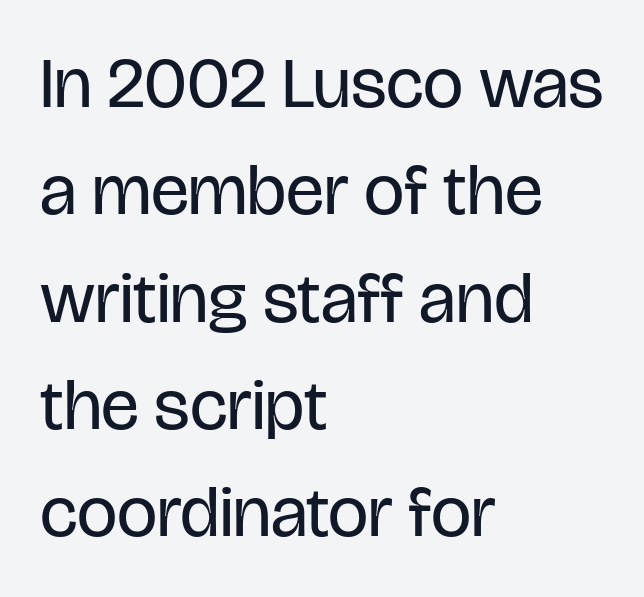
The image shows 72 px regular-weight, condensed sans-serif type, upright; set left-aligned, normal line spacing (1.49x), normal letter spacing, not underlined; low stroke contrast and a large x-height.
